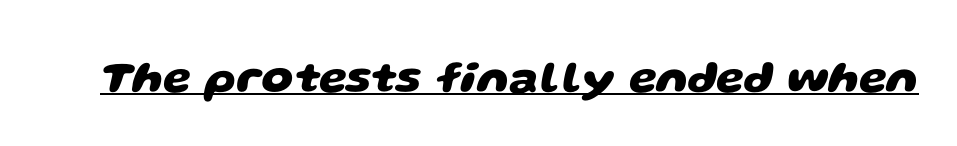
The image shows 45 px heavy, wide sans-serif type; set normal letter spacing, underlined; low stroke contrast and a large x-height.
